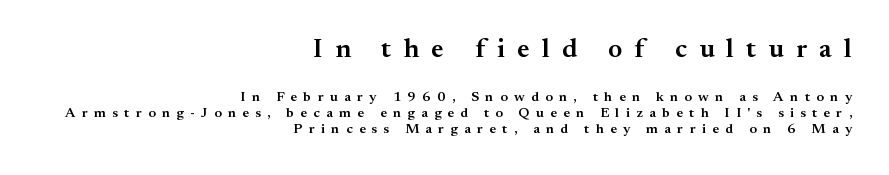
In CSS terms this would be text-align: right. Scale decreases going downward across the two blocks. Do the letters lean? They stand straight. The foot of each line stays bare and open. Compared with an ordinary text face, these strokes are moderately heavier — a semibold.
